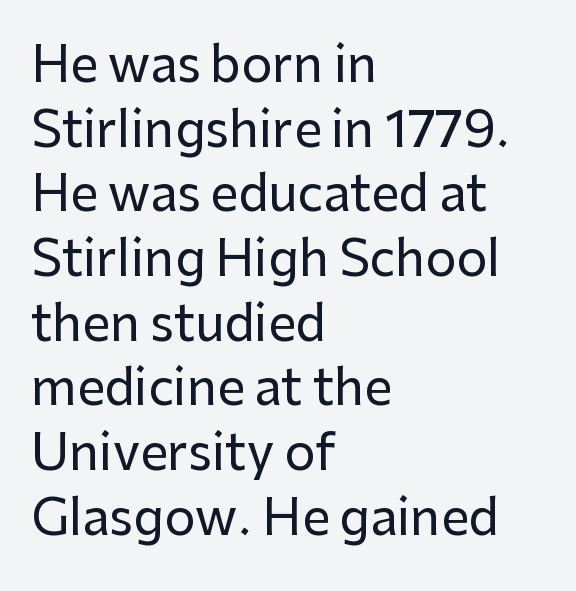
The image shows 49 px sans-serif type, upright; set left-aligned, normal line spacing (1.32x), normal letter spacing, not underlined; low stroke contrast and a medium x-height.
